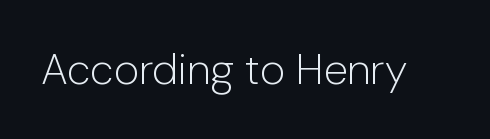
{"serif": "no", "italic": "no", "bold": "no", "weight": "light", "width": "normal", "stroke_contrast": "low", "x_height": "medium", "monospaced": "no", "underline": "no", "letter_spacing": "normal", "letter_spacing_em": 0.0, "glyph_px": 43}
